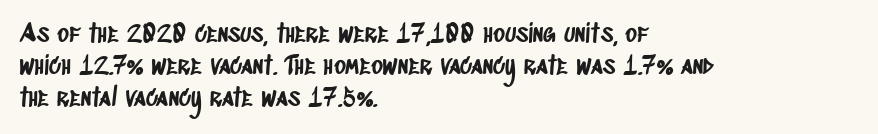
Descenders hang freely into open space. Line starts are locked; line ends wander. Characters follow at the spacing the type designer built in. A normal amount of white space separates one row of letters from the next.
